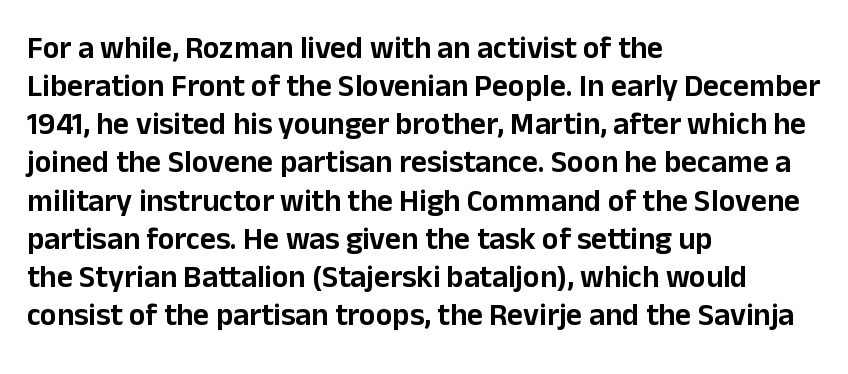
Q: Is the text italic (slanted)? A: No, it is upright.
Q: Is the typeface a serif or a sans-serif typeface? A: Sans-serif.
Q: Is the text underlined? A: No.
Q: How is the paragraph aligned? A: Left-aligned.
Q: Is the spacing between letters normal or unusually wide? A: Normal.
Q: Width (condensed, normal, or wide)? A: Normal.
Q: Stroke contrast? A: Low.
Q: x-height? A: Medium.
Q: Monospaced? A: No.
